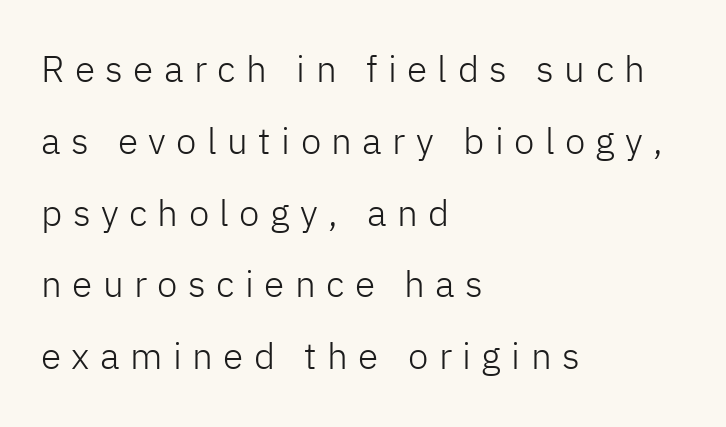
Caption: expanded tracking, letters set apart. The foot of each line stays bare and open. A typesetter would call this proportional, since set widths differ per character. Line starts are locked; line ends wander. No heavy texture on the line: the type isn't bold. The specimen reads as upright at a glance.
